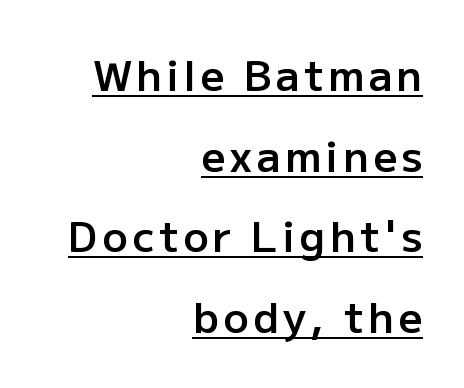
{"serif": "no", "italic": "no", "bold": "semi", "weight": "semibold", "width": "normal", "stroke_contrast": "low", "x_height": "medium", "monospaced": "no", "underline": "yes", "align": "right", "line_spacing": "loose", "line_spacing_ratio": 1.92, "glyph_px": 42}
